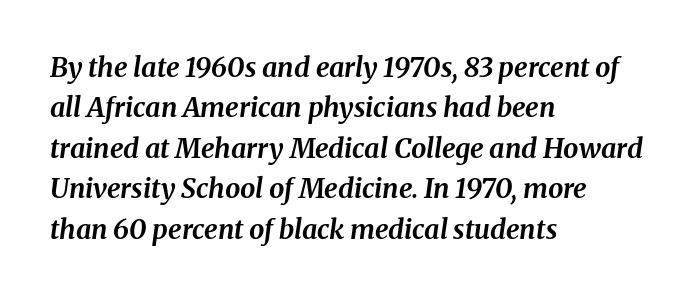
The image shows 27 px bold type, italic (leaning right); set left-aligned, normal line spacing (1.5x), normal letter spacing, not underlined.
